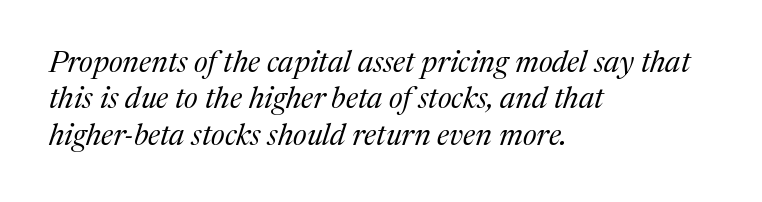
{"serif": "yes", "italic": "yes", "lean": "right", "slant_degrees": 17, "bold": "no", "weight": "regular", "width": "normal", "stroke_contrast": "medium", "x_height": "medium", "monospaced": "no", "underline": "no", "align": "left", "line_spacing_ratio": 1.21, "letter_spacing": "normal", "letter_spacing_em": 0.0, "glyph_px": 30}
